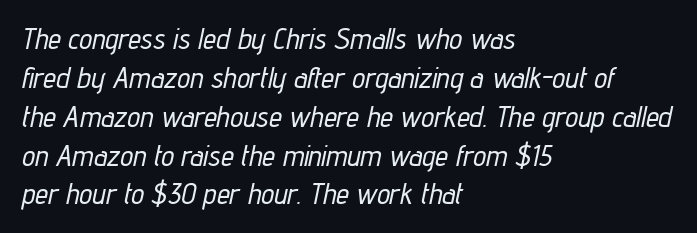
These lines are set flush left with a ragged right edge. The horizontal fit of the characters is conventional and even. Words float on clear page, feet unadorned. The rows are spaced the way most documents space them. Character widths vary here, with narrow letters taking less room than wide ones.
